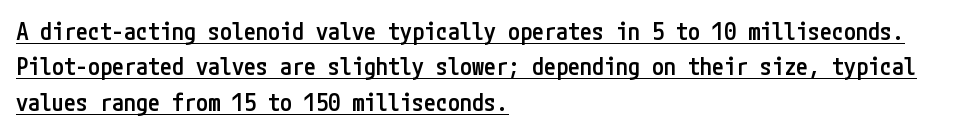
The image shows 24 px text type, upright; set left-aligned, normal line spacing (1.47x), normal letter spacing, underlined.
